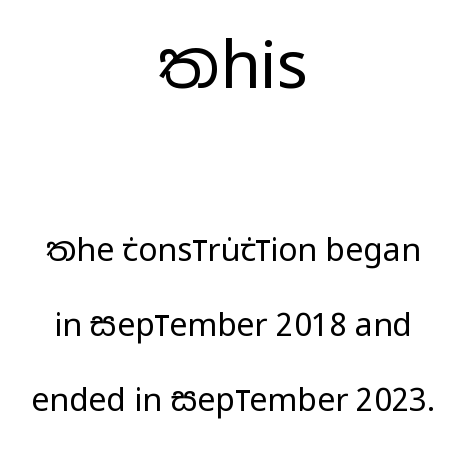
{"serif": "no", "italic": "no", "bold": "no", "weight": "regular", "width": "condensed", "stroke_contrast": "low", "x_height": "large", "monospaced": "no", "underline": "no", "align": "center", "line_spacing": "loose", "line_spacing_ratio": 2.33, "letter_spacing": "normal", "letter_spacing_em": 0.0, "larger_block": "first", "size_ratio": 2.03, "glyph_px": 65}
